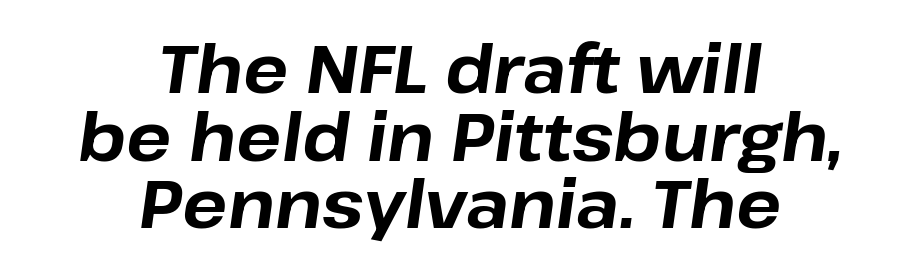
The image shows 67 px bold type, italic (leaning right); set centered, tight line spacing (1.01x), normal letter spacing, not underlined; low stroke contrast and a medium x-height.
